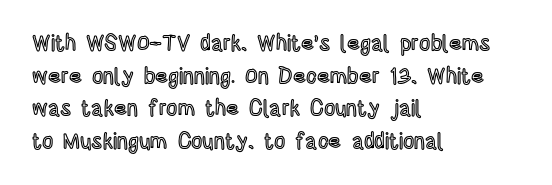
The string is rendered with underlining switched off. Successive baselines arrive at the customary interval. The paragraph shown leans on its left margin. Do the letters lean? They stand straight. The passage shown has conventional tracking throughout.
